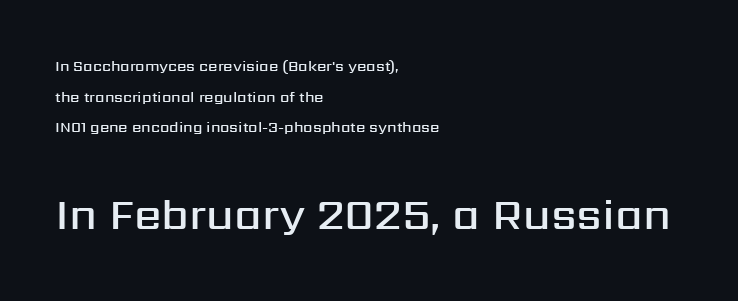
This sample uses a sans-serif face. These two chunks differ in scale, with the bottom chunk taking the larger measure. The type is set solid horizontally, with unmodified tracking. Posture: vertical. Just letters on the line, the space beneath them empty. Caption: semibold face, moderately heavy strokes.
